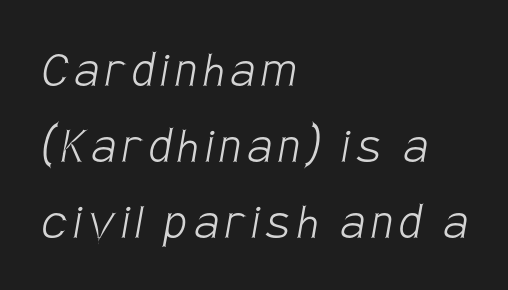
{"serif": "no", "bold": "no", "weight": "light", "width": "condensed", "stroke_contrast": "low", "x_height": "large", "monospaced": "no", "underline": "no", "align": "left", "line_spacing": "normal", "line_spacing_ratio": 1.36, "glyph_px": 56}
